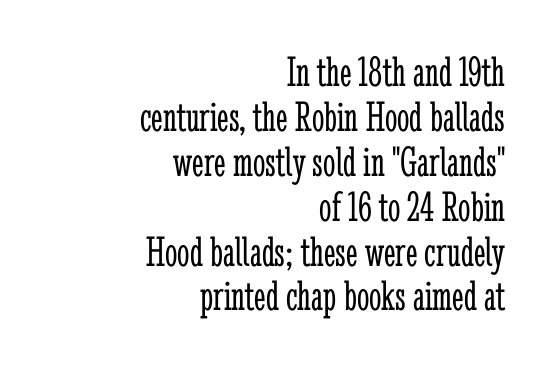
The image shows 44 px light, condensed serif type, upright; set right-aligned, tight line spacing (1.02x), normal letter spacing, not underlined; low stroke contrast and a medium x-height.
